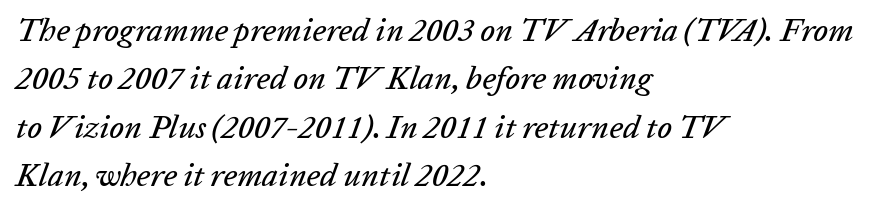
The image shows 32 px text type, italic (leaning right); set left-aligned, normal line spacing (1.51x), normal letter spacing, not underlined; low stroke contrast and a medium x-height.
